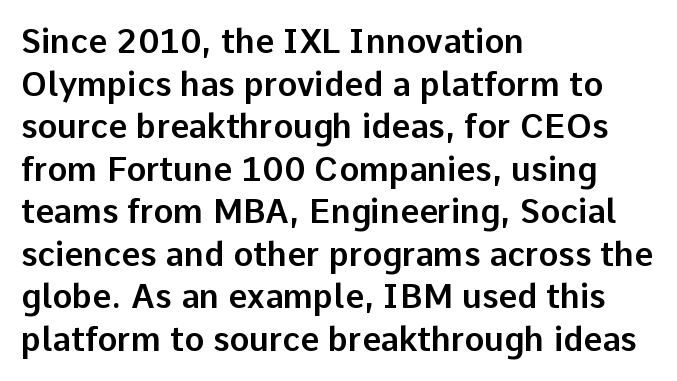
{"serif": "no", "italic": "no", "width": "normal", "stroke_contrast": "low", "x_height": "medium", "monospaced": "no", "underline": "no", "align": "left", "line_spacing": "normal", "line_spacing_ratio": 1.29, "letter_spacing": "normal", "letter_spacing_em": 0.0, "glyph_px": 33}
